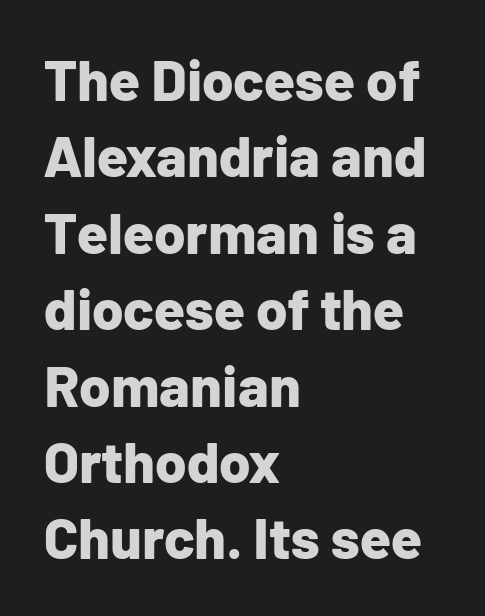
The image shows 57 px bold sans-serif type, upright; set left-aligned, normal line spacing (1.34x), normal letter spacing, not underlined; low stroke contrast and a medium x-height.
